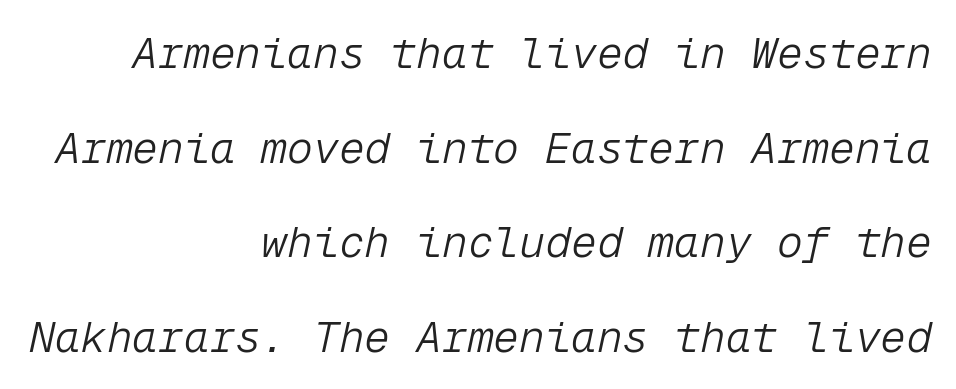
{"italic": "yes", "lean": "right", "slant_degrees": 12, "bold": "no", "weight": "light", "width": "normal", "stroke_contrast": "low", "x_height": "medium", "monospaced": "yes", "underline": "no", "align": "right", "line_spacing": "loose", "line_spacing_ratio": 2.2, "letter_spacing": "normal", "letter_spacing_em": 0.0, "glyph_px": 43}
